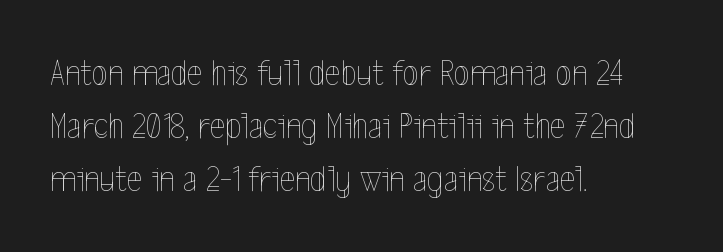
Q: Is the text bold? A: No.
Q: Is the text italic (slanted)? A: No, it is upright.
Q: Is the text underlined? A: No.
Q: How is the paragraph aligned? A: Left-aligned.
Q: Is the spacing between letters normal or unusually wide? A: Normal.
Q: Is the spacing between lines tight, normal or loose? A: Normal.
Q: Width (condensed, normal, or wide)? A: Condensed.
Q: x-height? A: Medium.
Q: Monospaced? A: No.
